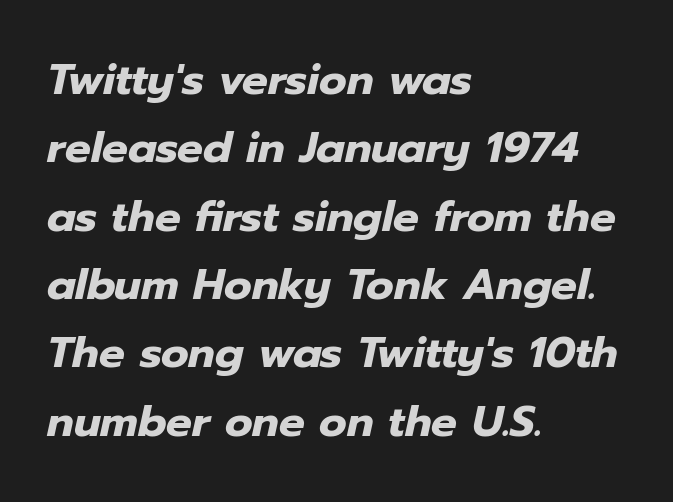
Descenders are the only things crossing below the line. Each letter keeps its own natural width here, so spacing adapts to shape. Short and long lines alike share a common starting point at left. A dark, heavy texture on the line: the type is bold.
